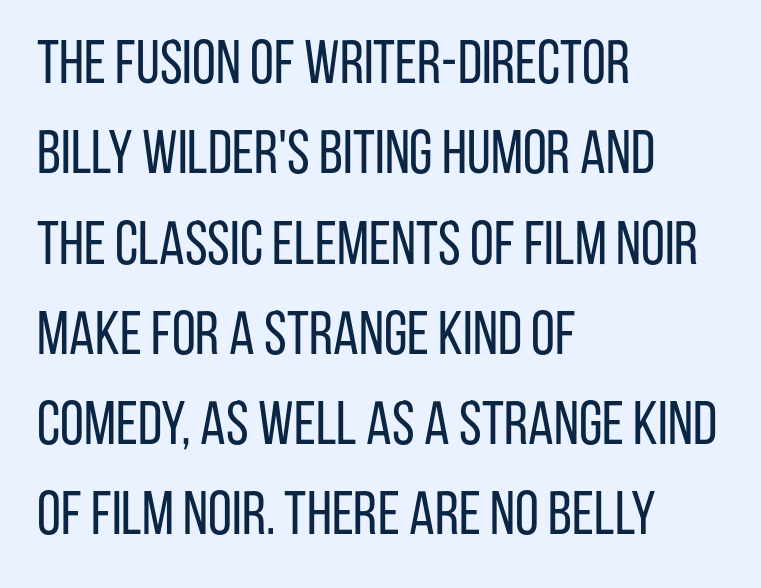
The image shows 61 px regular-weight, condensed sans-serif type, upright; set left-aligned, normal line spacing (1.48x), normal letter spacing, not underlined; low stroke contrast and a large x-height.
